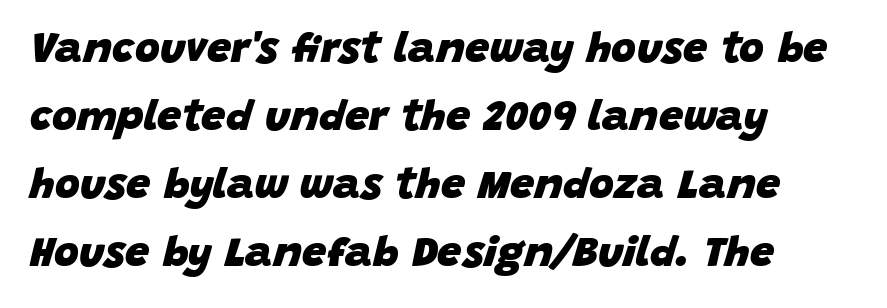
The image shows 43 px heavy type, italic (leaning right); set left-aligned, normal line spacing (1.58x), normal letter spacing, not underlined; low stroke contrast and a large x-height.
